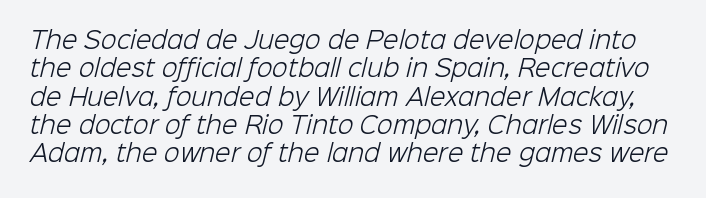
Q: Is the text bold? A: No.
Q: Is the text underlined? A: No.
Q: Is the spacing between letters normal or unusually wide? A: Normal.
